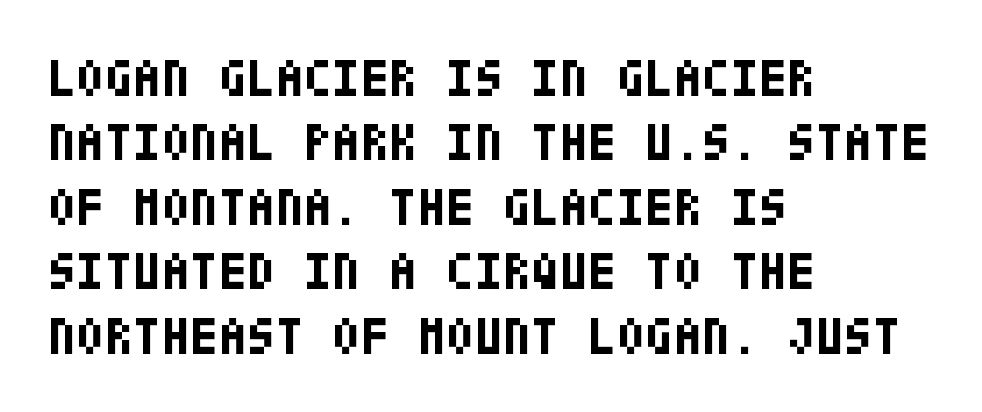
Q: Is the text bold? A: Yes.
Q: Is the text italic (slanted)? A: No, it is upright.
Q: Is the typeface a serif or a sans-serif typeface? A: Sans-serif.
Q: Is the text underlined? A: No.
Q: How is the paragraph aligned? A: Left-aligned.
Q: Is the spacing between letters normal or unusually wide? A: Normal.
Q: Width (condensed, normal, or wide)? A: Condensed.
Q: Stroke contrast? A: Low.
Q: x-height? A: Large.
